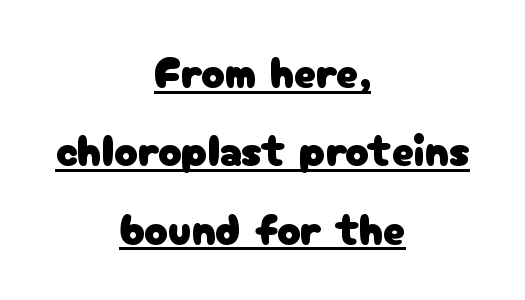
{"serif": "no", "italic": "no", "width": "normal", "stroke_contrast": "low", "x_height": "medium", "monospaced": "no", "underline": "yes", "align": "center", "line_spacing_ratio": 1.78, "letter_spacing": "normal", "letter_spacing_em": 0.0, "glyph_px": 44}
